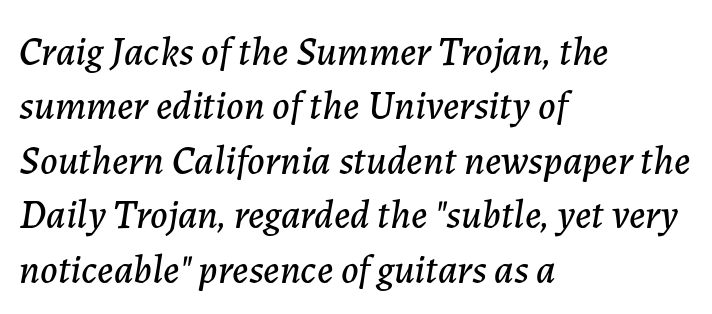
Q: Is the text italic (slanted)? A: Yes, it leans right by about 7 degrees.
Q: Is the text underlined? A: No.
Q: How is the paragraph aligned? A: Left-aligned.
Q: Is the spacing between letters normal or unusually wide? A: Normal.
Q: Is the spacing between lines tight, normal or loose? A: Normal.
Q: Width (condensed, normal, or wide)? A: Normal.
Q: Stroke contrast? A: Low.
Q: x-height? A: Medium.
Q: Monospaced? A: No.
